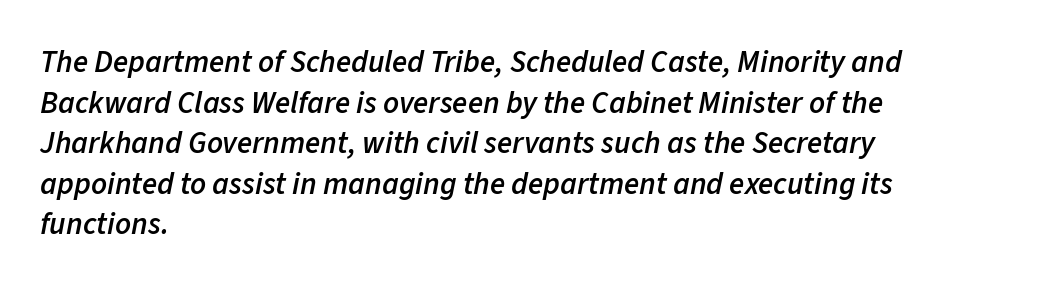
Q: Is the text bold? A: Semi-bold.
Q: Is the text italic (slanted)? A: Yes, it leans right by about 11 degrees.
Q: Is the text underlined? A: No.
Q: How is the paragraph aligned? A: Left-aligned.
Q: Is the spacing between letters normal or unusually wide? A: Normal.
Q: Is the spacing between lines tight, normal or loose? A: Normal.
Q: Width (condensed, normal, or wide)? A: Normal.
Q: Stroke contrast? A: Low.
Q: x-height? A: Medium.
Q: Monospaced? A: No.
